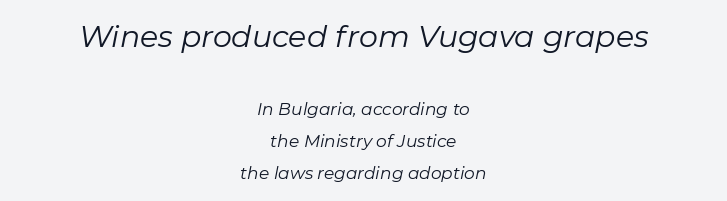
{"italic": "yes", "lean": "right", "slant_degrees": 11, "bold": "no", "weight": "regular", "width": "normal", "stroke_contrast": "low", "x_height": "medium", "monospaced": "no", "underline": "no", "align": "center", "line_spacing_ratio": 1.89, "letter_spacing": "normal", "letter_spacing_em": 0.0, "larger_block": "first", "size_ratio": 1.76, "glyph_px": 30}
